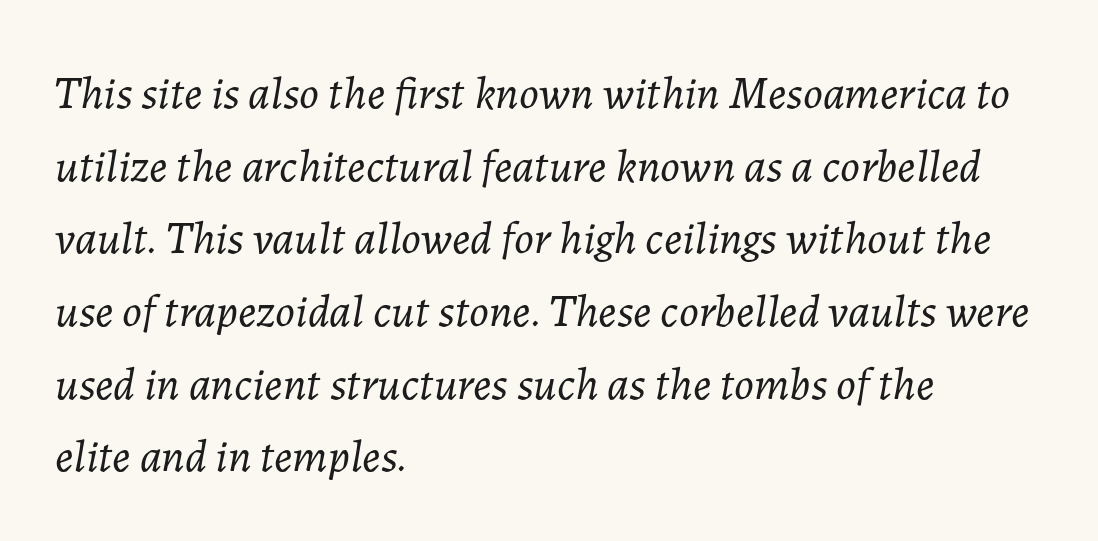
The image shows 46 px light type, italic (leaning right); set left-aligned, normal line spacing (1.58x), normal letter spacing, not underlined; low stroke contrast and a medium x-height.
